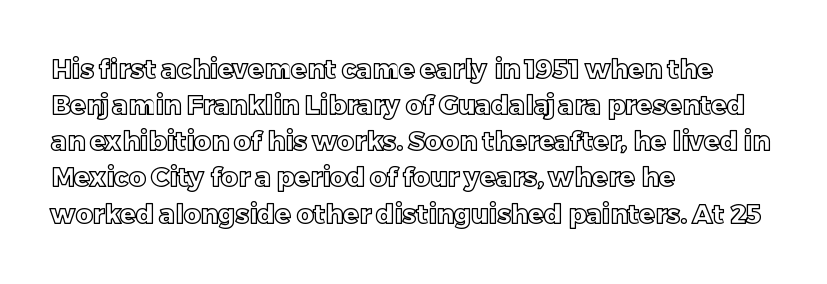
{"italic": "no", "underline": "no", "align": "left", "line_spacing": "normal", "line_spacing_ratio": 1.39, "letter_spacing": "normal", "letter_spacing_em": 0.0, "glyph_px": 26}
